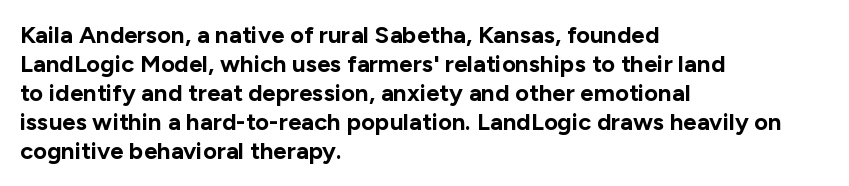
Q: Is the text bold? A: Yes.
Q: Is the text italic (slanted)? A: No, it is upright.
Q: Is the text underlined? A: No.
Q: How is the paragraph aligned? A: Left-aligned.
Q: Is the spacing between letters normal or unusually wide? A: Normal.
